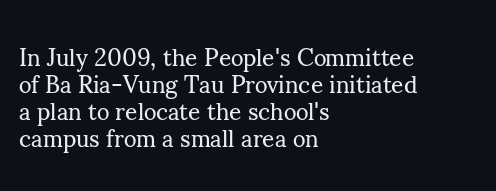
The image shows 24 px text type, upright; set left-aligned, tight line spacing (1.12x), normal letter spacing, not underlined.
